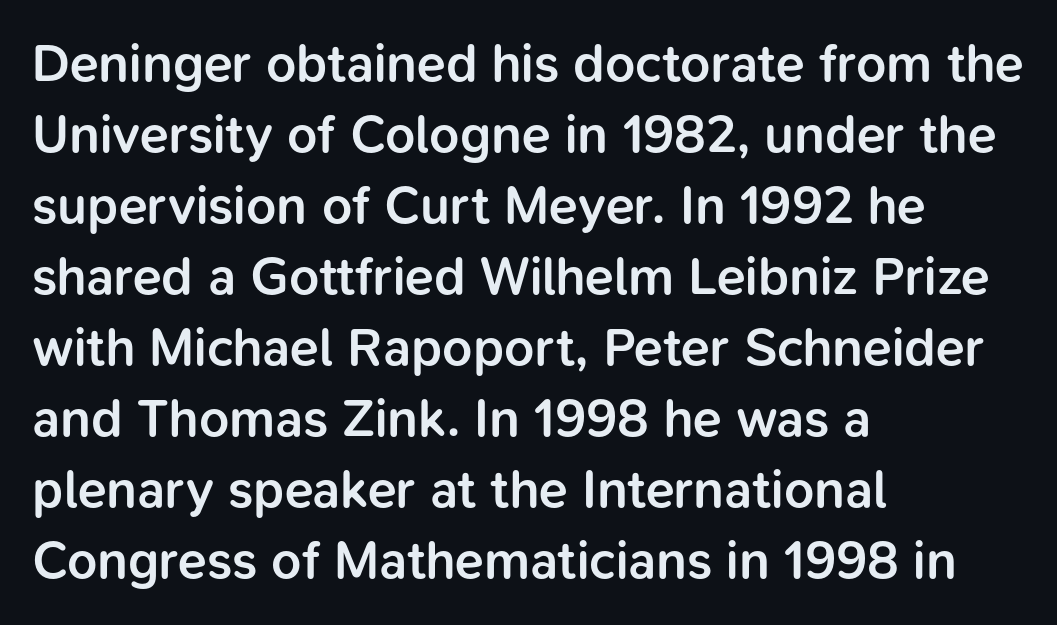
Glance below the letters and you will spot only blank space. Each word holds together tightly as a unit, with standard inter-letter gaps. Notice how the stems are strictly vertical — no italics here. Look at the bottom of the vertical strokes: they stop flat, with no serifs.
